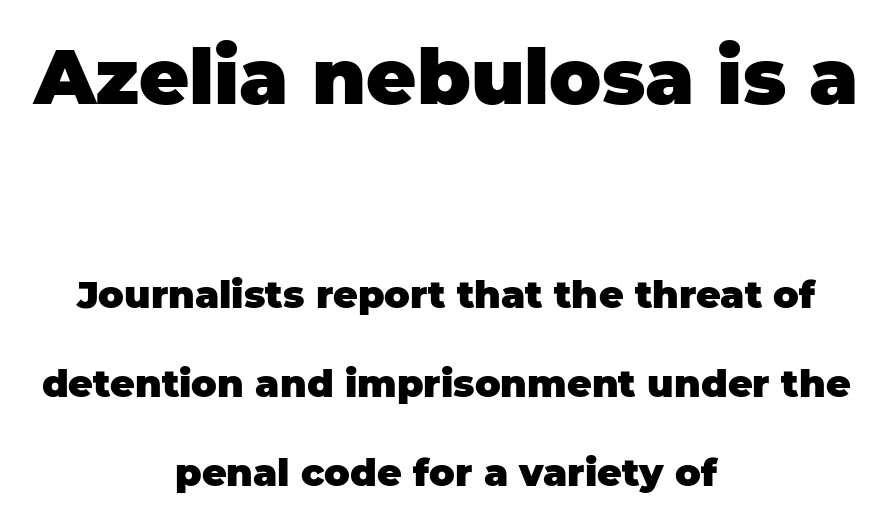
The image shows 77 px heavy sans-serif type, upright; set centered, loose line spacing (2.34x), normal letter spacing, not underlined; the first (top) block is 2.03x larger; low stroke contrast and a large x-height.
